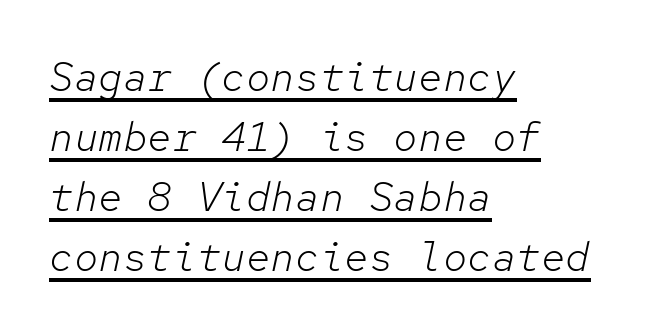
Q: Is the text bold? A: No.
Q: Is the text italic (slanted)? A: Yes, it leans right by about 12 degrees.
Q: Is the text underlined? A: Yes.
Q: How is the paragraph aligned? A: Left-aligned.
Q: Is the spacing between letters normal or unusually wide? A: Normal.
Q: Is the spacing between lines tight, normal or loose? A: Normal.
Q: Width (condensed, normal, or wide)? A: Normal.
Q: Stroke contrast? A: Low.
Q: x-height? A: Medium.
Q: Monospaced? A: Yes.
